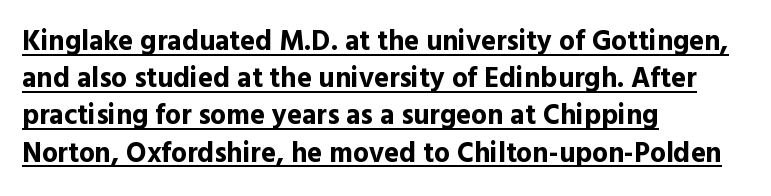
Nope, no serifs anywhere on these letters. Emphasis by weight is at full strength: bold. The gaps between neighbouring characters are ordinary and unremarkable. This sample carries an underscore along the baseline area. Regarding leading, the lines here are spaced in the standard way.
